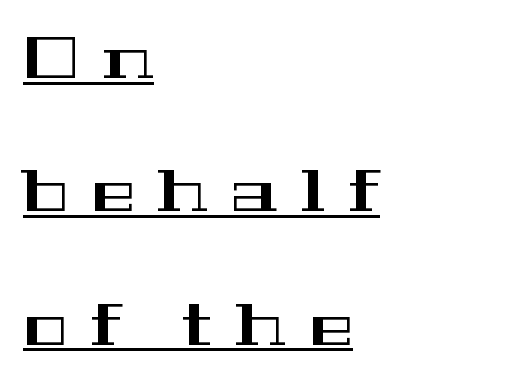
A typesetter would call this leading open, well beyond the default. The setting favours the left margin, as ordinary paragraphs usually do. Each letter keeps its own natural width here, so spacing adapts to shape. Upright lettering throughout. The text was rendered using a seriffed face with decorative stroke endings.
